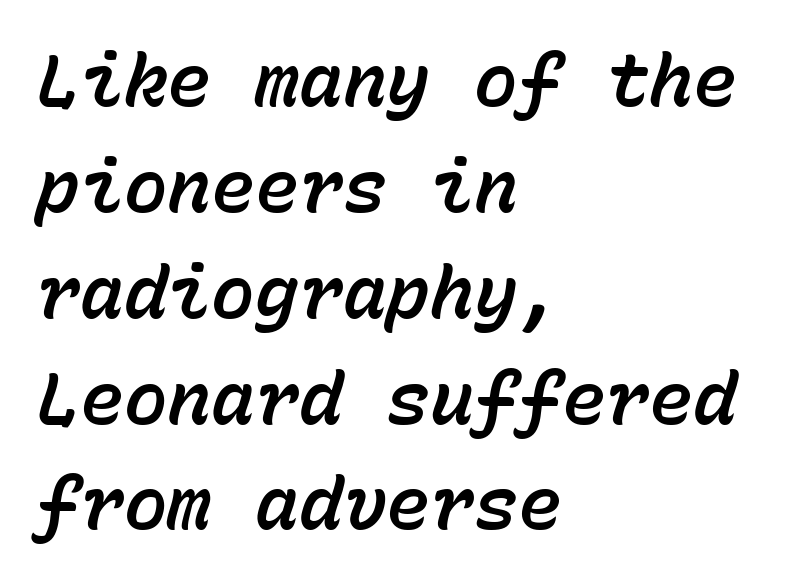
The image shows 73 px text type, italic (leaning right), monospaced; set left-aligned, normal line spacing (1.45x), normal letter spacing, not underlined; low stroke contrast and a medium x-height.
